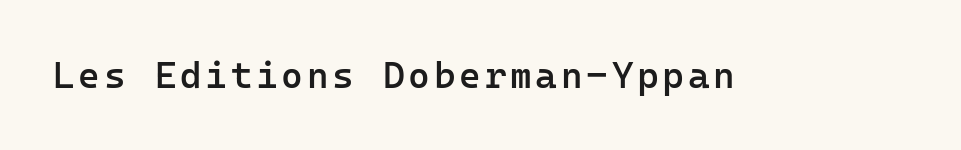
Q: Is the text bold? A: Semi-bold.
Q: Is the text italic (slanted)? A: No, it is upright.
Q: Is the typeface a serif or a sans-serif typeface? A: Sans-serif.
Q: Is the text underlined? A: No.
Q: Width (condensed, normal, or wide)? A: Normal.
Q: Stroke contrast? A: Low.
Q: x-height? A: Medium.
Q: Monospaced? A: Yes.
